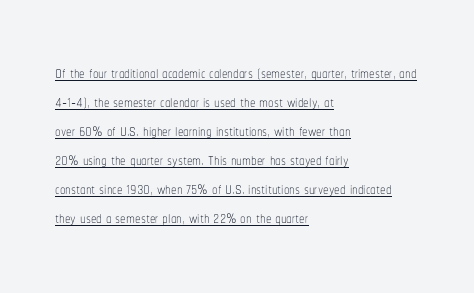
Line beginnings align vertically; line endings do not. Notice how the stems are strictly vertical — no italics here. A baseline rule has been typeset under these characters. This sample uses plain, unmodified letter spacing. The face looks like a standard text weight, possibly lighter. The designer left line spacing at the default.
